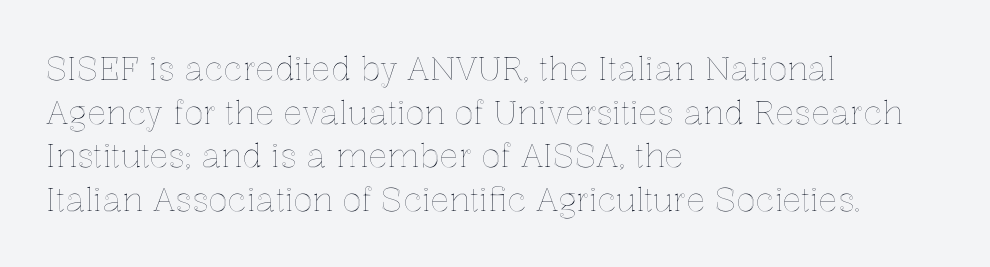
The image shows 32 px text type, upright; set left-aligned, normal line spacing (1.36x), normal letter spacing, not underlined; a medium x-height.
